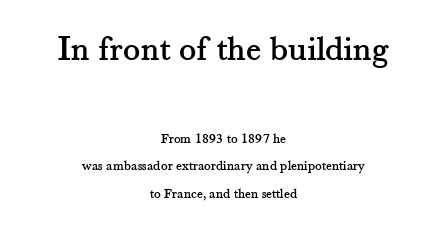
Q: Is the text italic (slanted)? A: No, it is upright.
Q: Is the typeface a serif or a sans-serif typeface? A: Serif.
Q: Is the text underlined? A: No.
Q: How is the paragraph aligned? A: Centered.
Q: Is the spacing between letters normal or unusually wide? A: Normal.
Q: Is the spacing between lines tight, normal or loose? A: Loose.
Q: Which block of text is set in a larger size, the first (top) or the second (bottom)? A: The first (top) one.
Q: Width (condensed, normal, or wide)? A: Normal.
Q: Stroke contrast? A: Medium.
Q: x-height? A: Small.
Q: Monospaced? A: No.
